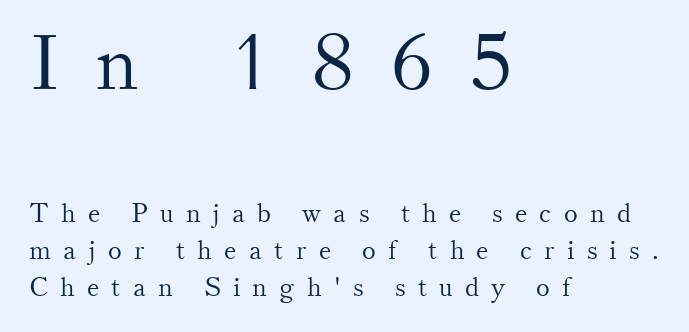
{"serif": "yes", "italic": "no", "bold": "no", "weight": "light", "width": "normal", "stroke_contrast": "medium", "x_height": "small", "monospaced": "no", "underline": "no", "align": "left", "line_spacing": "normal", "line_spacing_ratio": 1.43, "letter_spacing": "wide", "letter_spacing_em": 0.47, "larger_block": "first", "size_ratio": 2.96, "glyph_px": 77}
